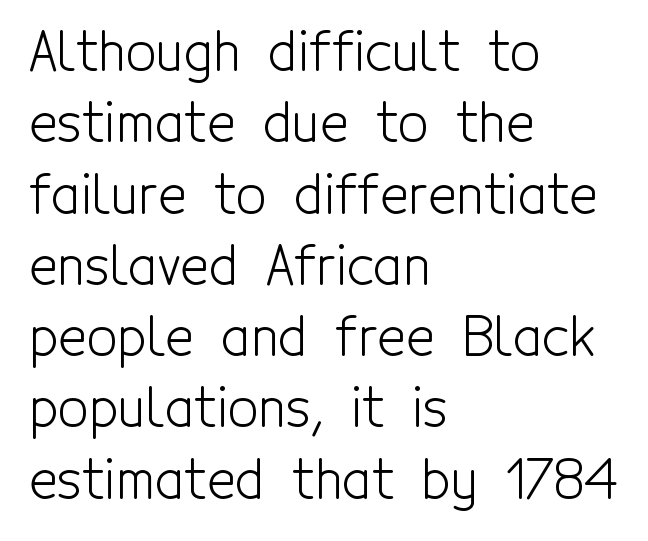
Bold? No — there's no thickening of the strokes. Note the varied advance widths — an 'i' is clearly narrower than an 'm'. The letters stand straight up with perfectly vertical stems. This sample uses a sans-serif face. Look at the tracking — it's just the regular setting, nothing added.
